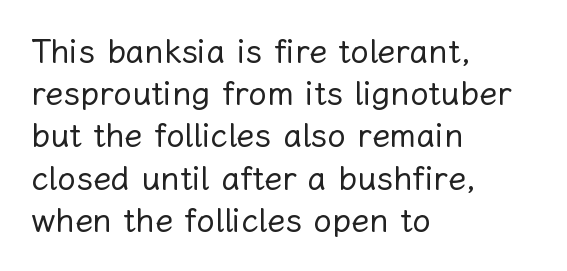
The image shows 33 px regular-weight type, upright; set left-aligned, normal line spacing (1.28x), normal letter spacing, not underlined; low stroke contrast and a medium x-height.
